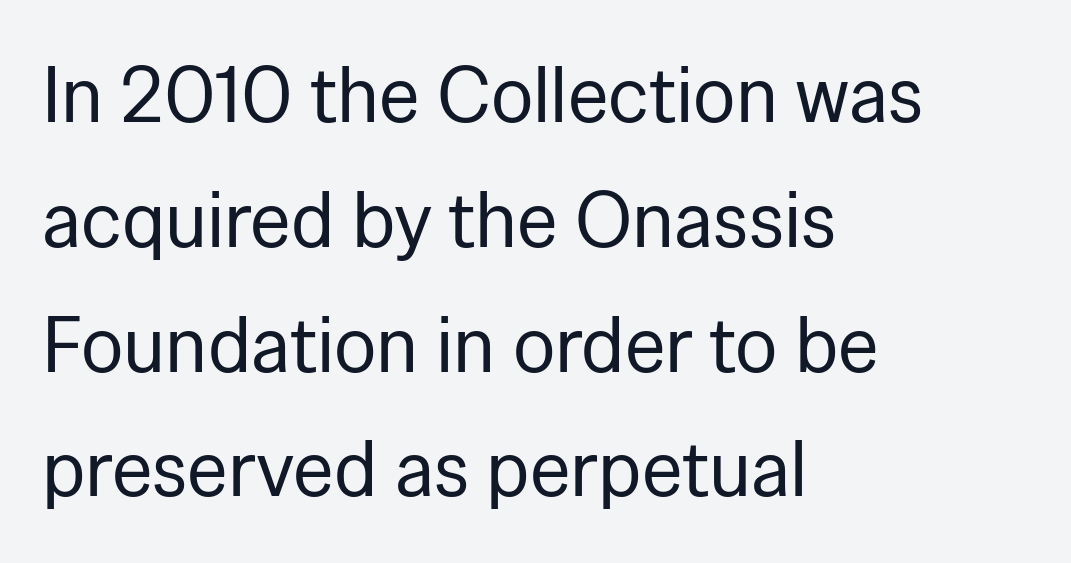
The image shows 79 px regular-weight sans-serif type, upright; set left-aligned, normal line spacing (1.58x), normal letter spacing, not underlined; low stroke contrast and a medium x-height.
